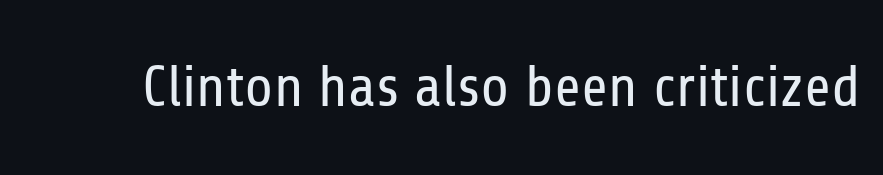
{"serif": "no", "italic": "no", "bold": "no", "weight": "regular", "width": "condensed", "stroke_contrast": "low", "x_height": "medium", "monospaced": "no", "underline": "no", "letter_spacing": "normal", "letter_spacing_em": 0.0, "glyph_px": 58}
